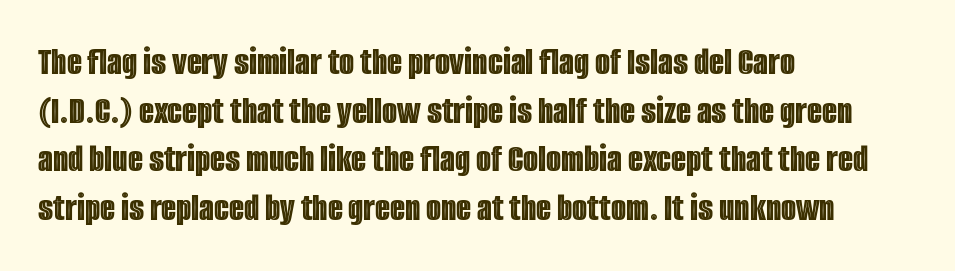
A typesetter would call this proportional, since set widths differ per character. A typesetter would call this leading conventional body-copy spacing. Does the lettering tilt? It doesn't — this is upright. Descenders hang freely into open space. Visually the block forms a straight wall on the left and a jagged coastline on the right.
